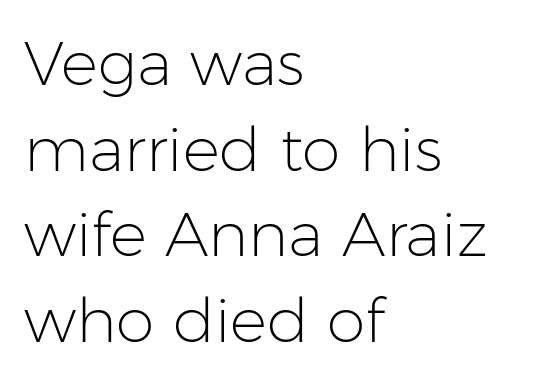
The image shows 62 px light sans-serif type, upright; set left-aligned, normal line spacing (1.38x), normal letter spacing, not underlined; low stroke contrast and a medium x-height.
